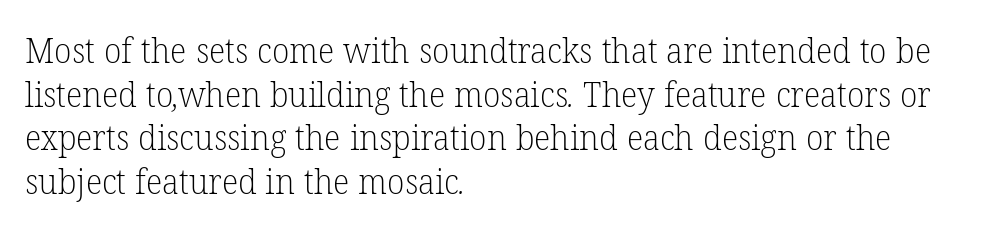
Does the leading feel generous? No, just average. This is not heavy type; no bold has been used. Spacing verdict: proportional, widths tailored to each character. Is the block centered? No — it sits flush against the left margin. Inter-character spacing is left at the font's built-in metrics. Underline: absent.
